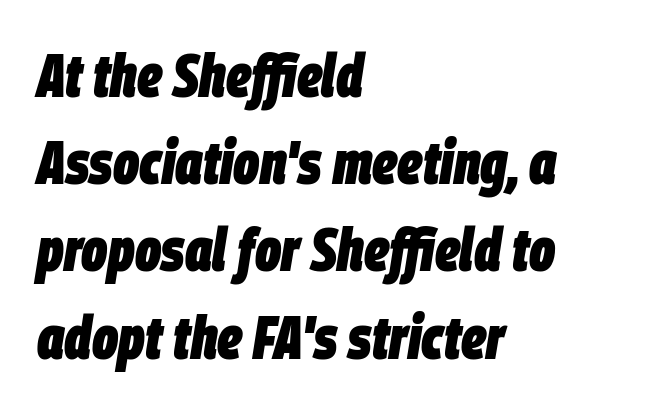
Q: Is the text bold? A: Yes.
Q: Is the text italic (slanted)? A: Yes, it leans right by about 9 degrees.
Q: Is the text underlined? A: No.
Q: How is the paragraph aligned? A: Left-aligned.
Q: Is the spacing between letters normal or unusually wide? A: Normal.
Q: Is the spacing between lines tight, normal or loose? A: Normal.
Q: Width (condensed, normal, or wide)? A: Condensed.
Q: Stroke contrast? A: Low.
Q: x-height? A: Large.
Q: Monospaced? A: No.
